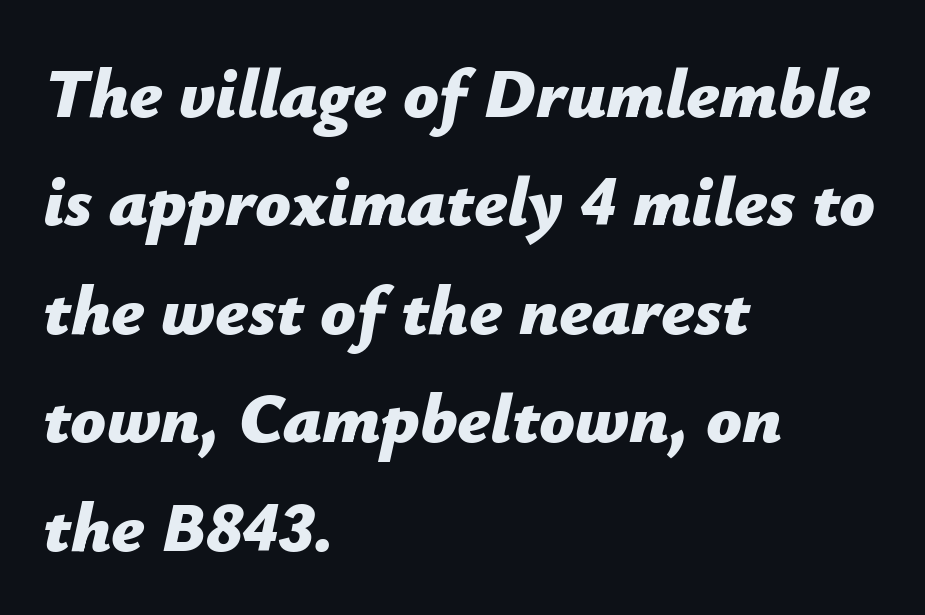
Q: Is the text bold? A: Yes.
Q: Is the text italic (slanted)? A: Yes, it leans right by about 12 degrees.
Q: Is the text underlined? A: No.
Q: How is the paragraph aligned? A: Left-aligned.
Q: Is the spacing between letters normal or unusually wide? A: Normal.
Q: Is the spacing between lines tight, normal or loose? A: Normal.
Q: Width (condensed, normal, or wide)? A: Normal.
Q: Stroke contrast? A: Low.
Q: x-height? A: Medium.
Q: Monospaced? A: No.
